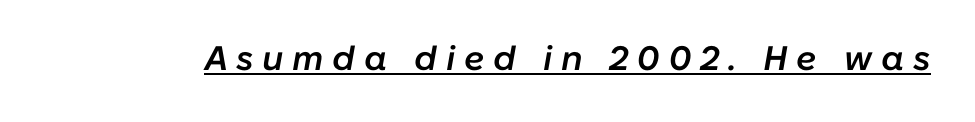
The image shows 34 px semibold type, italic (leaning right); set unusually wide letter spacing (+0.26 em), underlined; low stroke contrast and a medium x-height.
